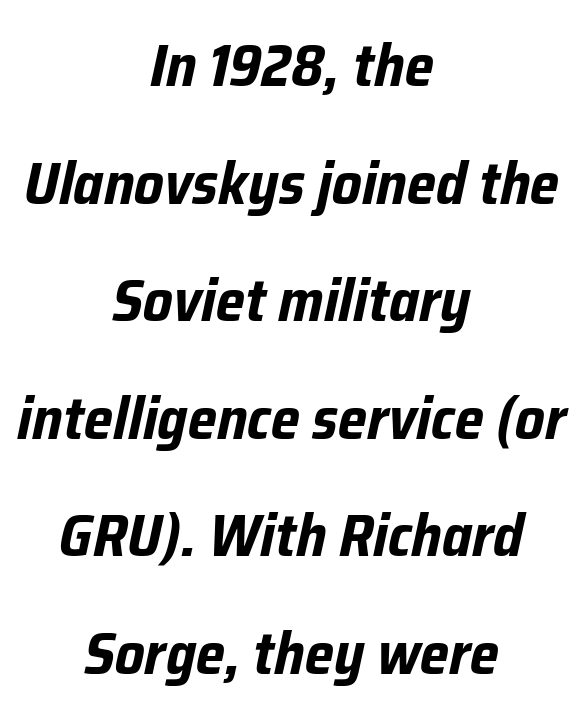
Teacher's note: observe the equal gaps on both sides — that is centered alignment. Note the varied advance widths — an 'i' is clearly narrower than an 'm'. The sample has been set heavy, in full bold. Descender tails drop into unmarked territory. Does extra space separate the letters? No, they use regular spacing.
